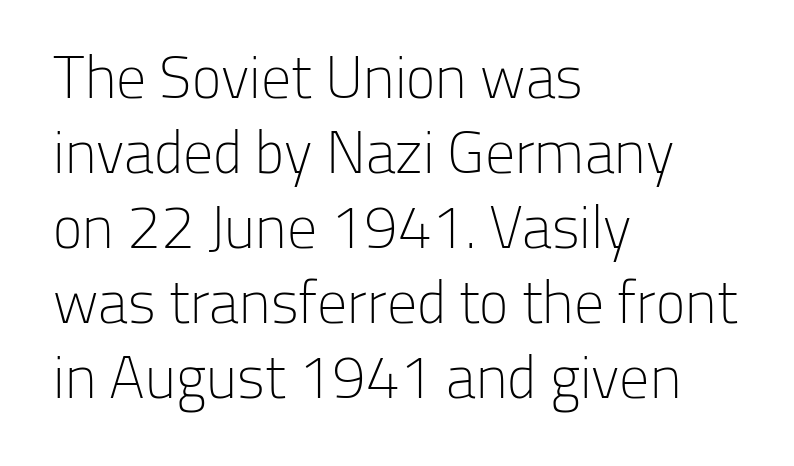
You could not count columns in this text — the font is proportionally spaced. Underline: absent. The designer left line spacing at the default. Nope, not italic — everything's standing straight. Each line starts at the same left margin while the right side varies. Nope, no serifs anywhere on these letters.
